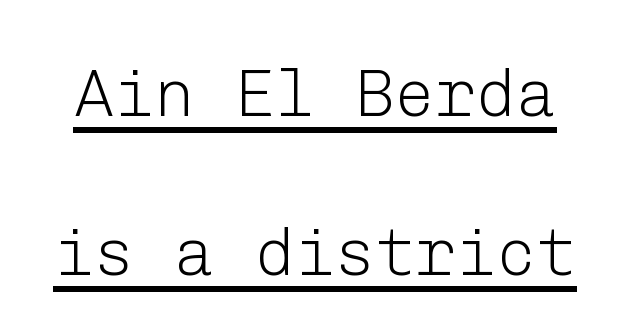
Q: Is the text bold? A: No.
Q: Is the text italic (slanted)? A: No, it is upright.
Q: Is the typeface a serif or a sans-serif typeface? A: Sans-serif.
Q: Is the text underlined? A: Yes.
Q: Is the spacing between letters normal or unusually wide? A: Normal.
Q: Is the spacing between lines tight, normal or loose? A: Loose.
Q: Width (condensed, normal, or wide)? A: Normal.
Q: Stroke contrast? A: Low.
Q: x-height? A: Medium.
